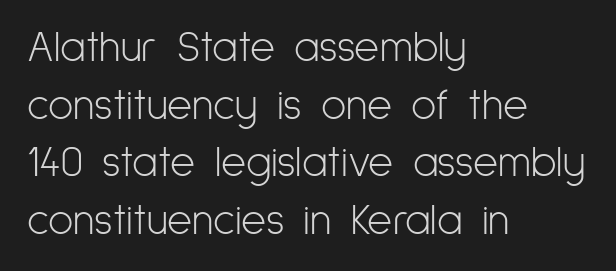
Q: Is the text bold? A: No.
Q: Is the text italic (slanted)? A: No, it is upright.
Q: Is the typeface a serif or a sans-serif typeface? A: Sans-serif.
Q: Is the text underlined? A: No.
Q: How is the paragraph aligned? A: Left-aligned.
Q: Is the spacing between letters normal or unusually wide? A: Normal.
Q: Is the spacing between lines tight, normal or loose? A: Normal.
Q: Width (condensed, normal, or wide)? A: Condensed.
Q: Stroke contrast? A: Low.
Q: x-height? A: Medium.
Q: Monospaced? A: No.
